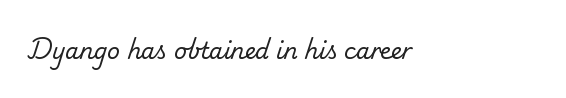
Students, note that the glyphs here touch the page at normal intervals. Any mark beneath the type? The region is blank. Is this a heavy cut? Hardly; it is regular or lighter.
